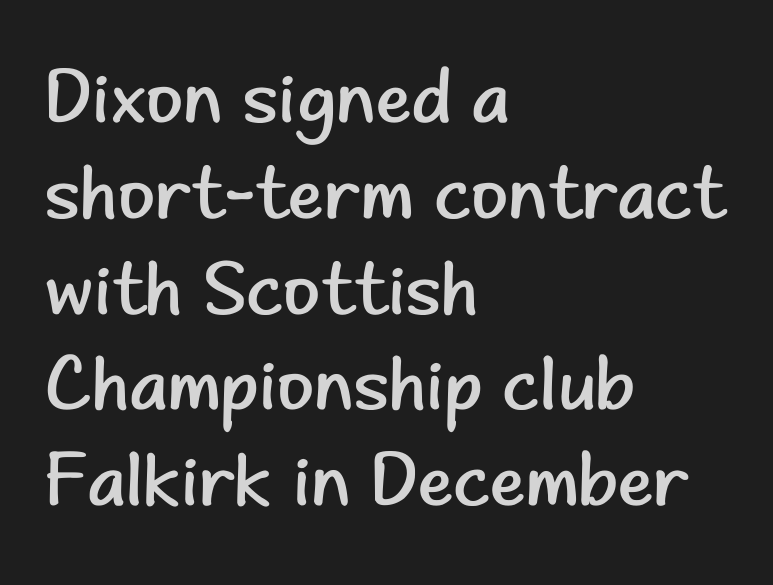
{"serif": "no", "italic": "no", "bold": "no", "weight": "regular", "width": "normal", "stroke_contrast": "low", "x_height": "small", "monospaced": "no", "underline": "no", "align": "left", "line_spacing": "normal", "line_spacing_ratio": 1.26, "letter_spacing": "normal", "letter_spacing_em": 0.0, "glyph_px": 76}
